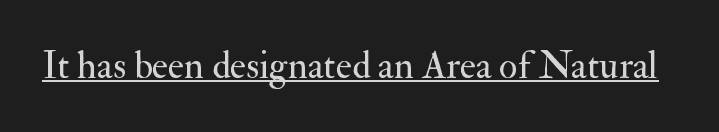
Q: Is the text bold? A: No.
Q: Is the text italic (slanted)? A: No, it is upright.
Q: Is the typeface a serif or a sans-serif typeface? A: Serif.
Q: Is the text underlined? A: Yes.
Q: Is the spacing between letters normal or unusually wide? A: Normal.
Q: Width (condensed, normal, or wide)? A: Normal.
Q: Stroke contrast? A: Medium.
Q: x-height? A: Small.
Q: Monospaced? A: No.
